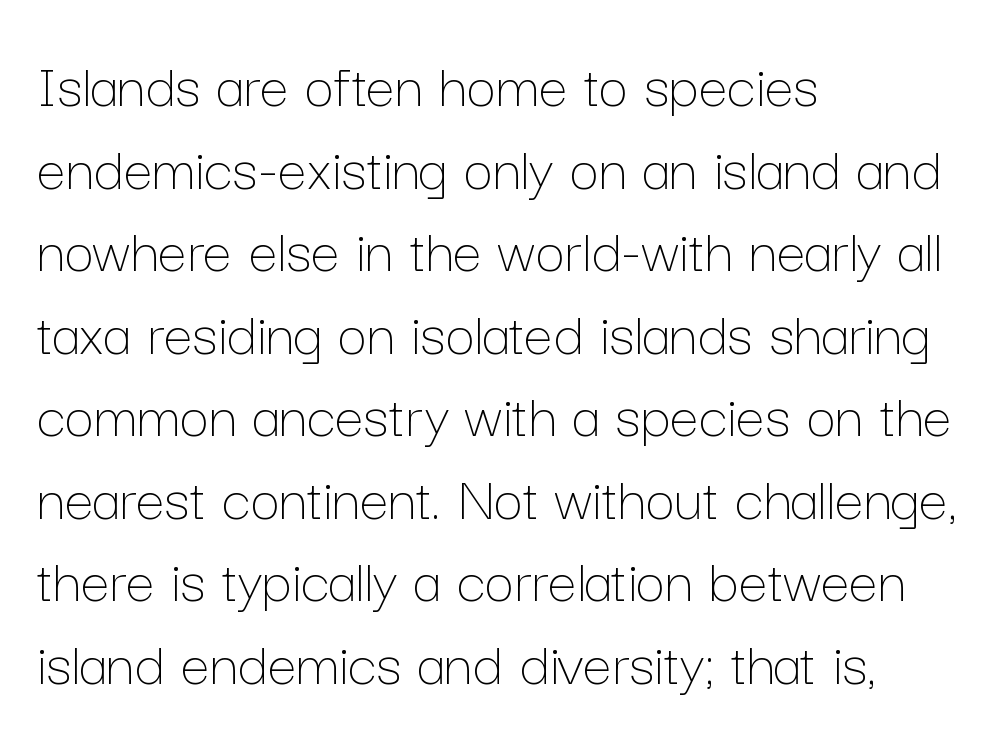
The image shows 65 px thin type, upright; set left-aligned, normal line spacing (1.27x), normal letter spacing, not underlined; low stroke contrast and a medium x-height.
